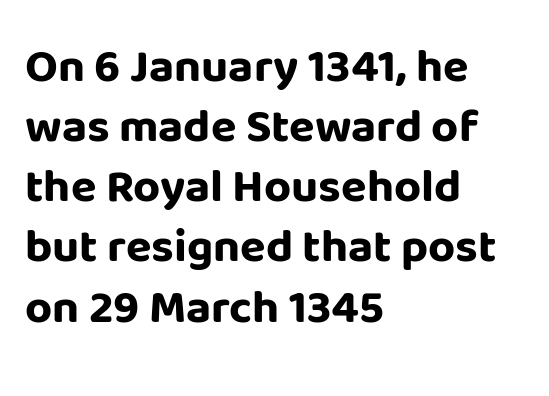
Q: Is the text bold? A: Yes.
Q: Is the text italic (slanted)? A: No, it is upright.
Q: Is the typeface a serif or a sans-serif typeface? A: Sans-serif.
Q: Is the text underlined? A: No.
Q: How is the paragraph aligned? A: Left-aligned.
Q: Is the spacing between letters normal or unusually wide? A: Normal.
Q: Is the spacing between lines tight, normal or loose? A: Normal.
Q: Width (condensed, normal, or wide)? A: Normal.
Q: Stroke contrast? A: Low.
Q: x-height? A: Large.
Q: Monospaced? A: No.
